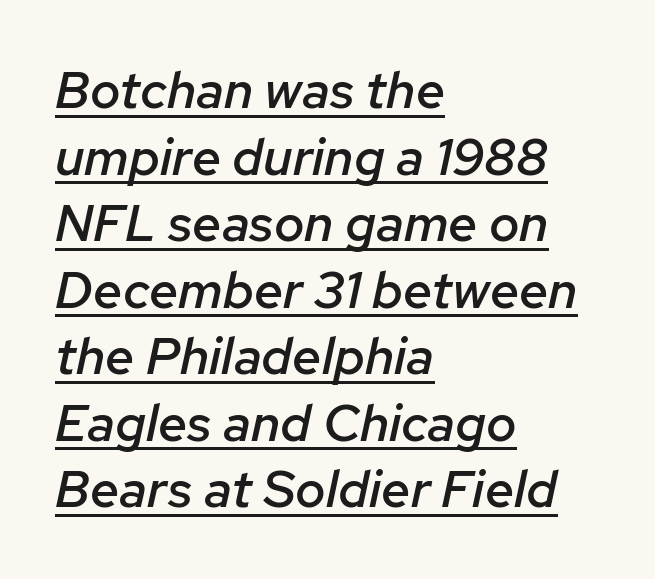
Q: Is the text bold? A: Semi-bold.
Q: Is the text italic (slanted)? A: Yes, it leans right by about 12 degrees.
Q: Is the text underlined? A: Yes.
Q: How is the paragraph aligned? A: Left-aligned.
Q: Is the spacing between letters normal or unusually wide? A: Normal.
Q: Is the spacing between lines tight, normal or loose? A: Normal.
Q: Width (condensed, normal, or wide)? A: Normal.
Q: Stroke contrast? A: Low.
Q: x-height? A: Medium.
Q: Monospaced? A: No.
